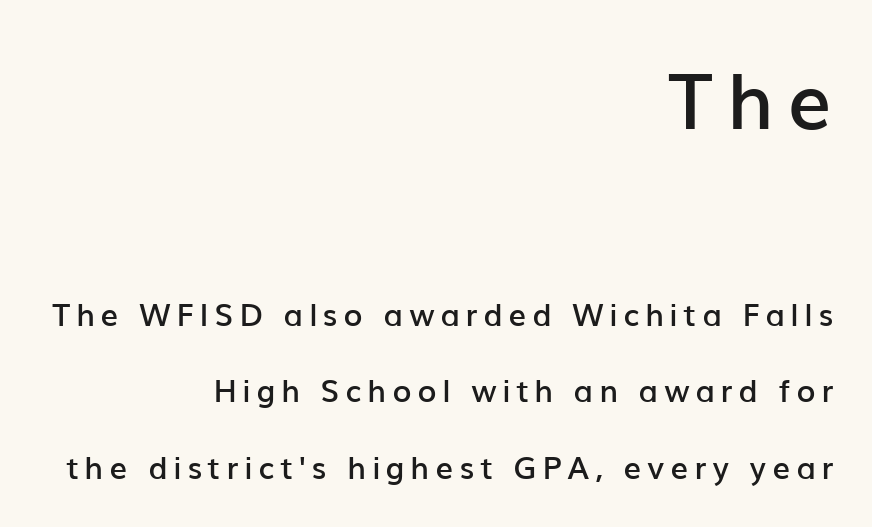
The image shows 77 px semibold sans-serif type, upright; set right-aligned, loose line spacing (2.46x), not underlined; the first (top) block is 2.48x larger; low stroke contrast and a medium x-height.
